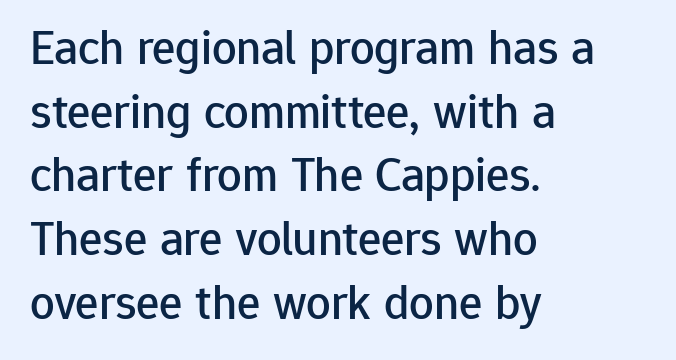
The image shows 49 px sans-serif type, upright; set left-aligned, normal line spacing (1.3x), normal letter spacing, not underlined; low stroke contrast and a medium x-height.
